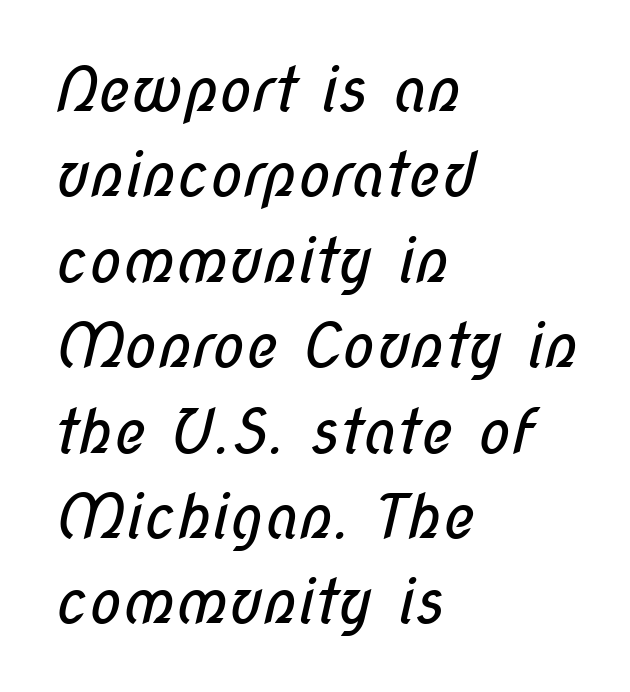
The compositor pushed each line to the left boundary. The letters look calm and open, with moderate or lighter stems. Glance below the letters and you will spot only blank space. Spacing between characters is what you'd get straight out of the box. Note the varied advance widths — an 'i' is clearly narrower than an 'm'.
